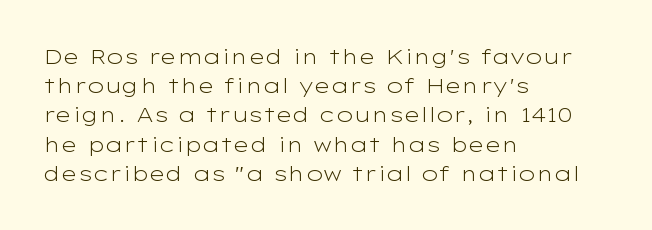
Q: Is the text bold? A: No.
Q: Is the text italic (slanted)? A: No, it is upright.
Q: Is the text underlined? A: No.
Q: How is the paragraph aligned? A: Left-aligned.
Q: Is the spacing between letters normal or unusually wide? A: Normal.
Q: Is the spacing between lines tight, normal or loose? A: Normal.
